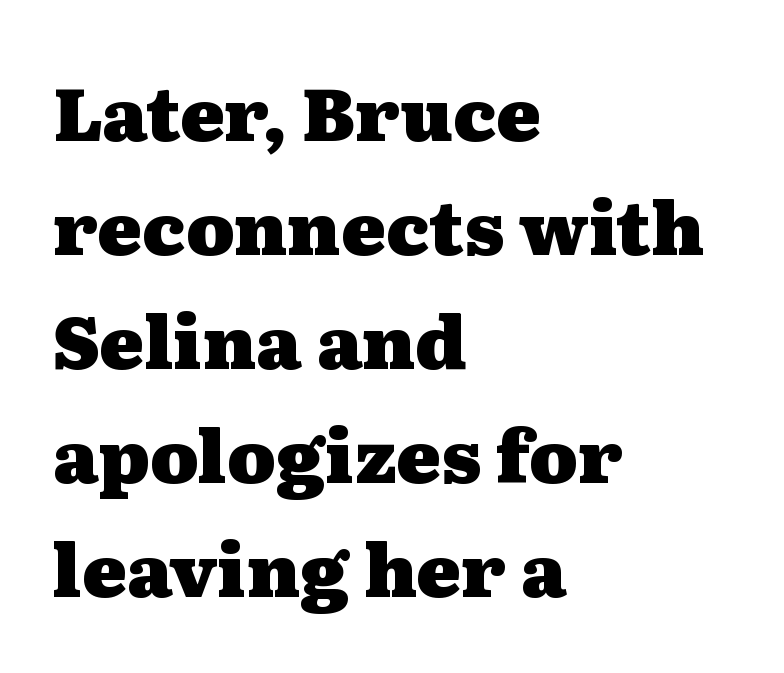
The image shows 74 px heavy, wide serif type, upright; set left-aligned, normal line spacing (1.54x), normal letter spacing, not underlined; medium stroke contrast and a medium x-height.
